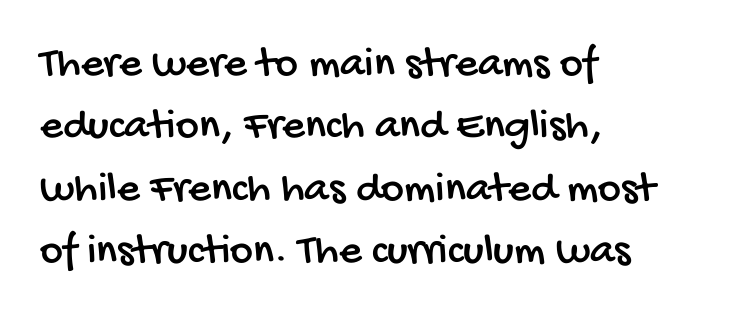
The image shows 44 px condensed sans-serif type; set left-aligned, normal line spacing (1.42x), normal letter spacing, not underlined; low stroke contrast and a large x-height.
